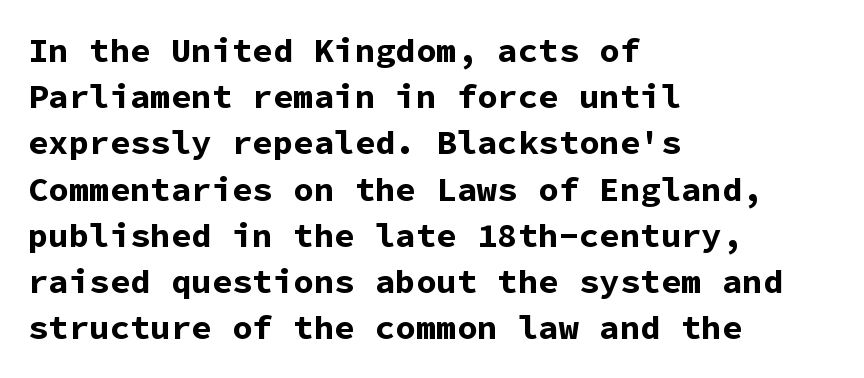
Think of a typewriter: that constant character pitch is what you see here. The specimen reads as upright at a glance. Standard letterfit; no display-style spreading of the glyphs. Are there feet on the stems? There aren't — it's a sans. The zone under the glyphs is completely vacant. In terms of weight, the rendering is a true, heavy bold.
